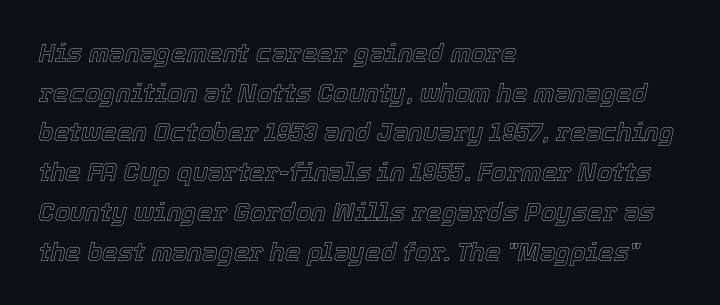
Is the letter spacing exaggerated? No — it looks like the ordinary default. These lines are set flush left with a ragged right edge. Whoever set this chose a conventional vertical rhythm. Underline: absent.
